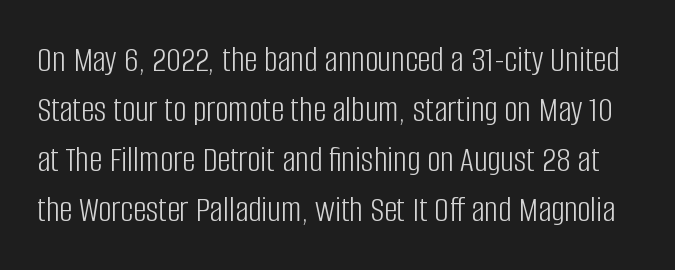
These lines are composed in type without serifs. Horizontal bands of white between lines are of average thickness. Words appear dense and cohesive because spacing is normal. Decoration check: the copy has no underline. The face used here is proportionally spaced, like ordinary book or web type.
